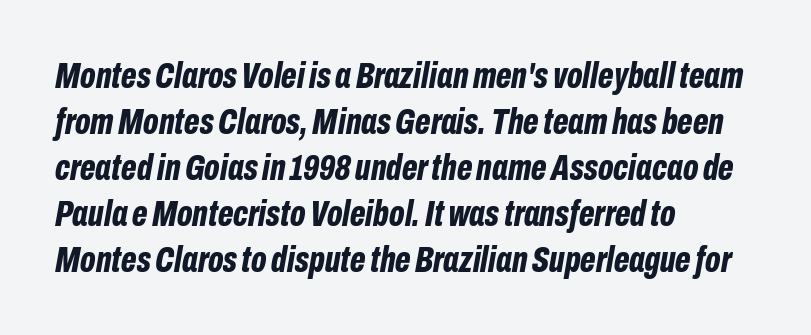
The face used here is rendered with its standard letterfit. Look at the stroke-to-counter ratio: heavy, a bold. Proportional: the letters do not fall into vertical columns. These lines stack with their left ends in a neat column.
